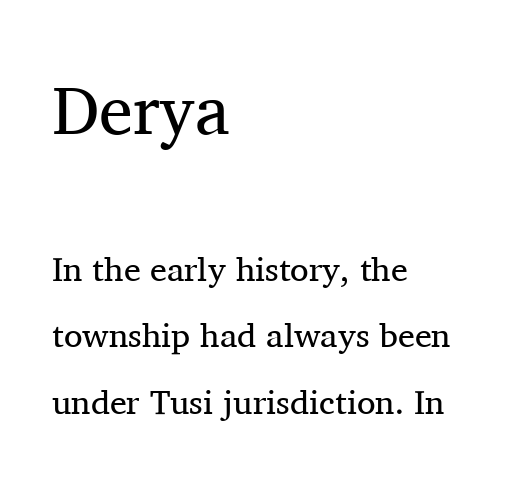
Q: Is the text bold? A: No.
Q: Is the text italic (slanted)? A: No, it is upright.
Q: Is the typeface a serif or a sans-serif typeface? A: Serif.
Q: Is the text underlined? A: No.
Q: How is the paragraph aligned? A: Left-aligned.
Q: Is the spacing between letters normal or unusually wide? A: Normal.
Q: Is the spacing between lines tight, normal or loose? A: Loose.
Q: Which block of text is set in a larger size, the first (top) or the second (bottom)? A: The first (top) one.
Q: Width (condensed, normal, or wide)? A: Normal.
Q: Stroke contrast? A: Medium.
Q: x-height? A: Medium.
Q: Monospaced? A: No.
